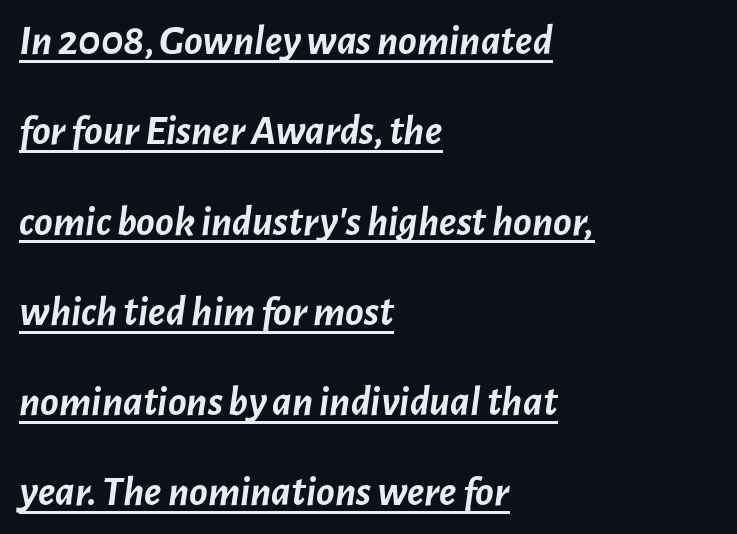
Teacher's note: observe the even left margin — that is flush-left alignment. Tracking value appears to be zero — textbook default spacing. In designer terms, the underline attribute is active on this setting. Pretty heavy lettering here — definitely bold. Each letter keeps its own natural width here, so spacing adapts to shape. Whoever set this chose breathing room over compactness in the vertical rhythm.
